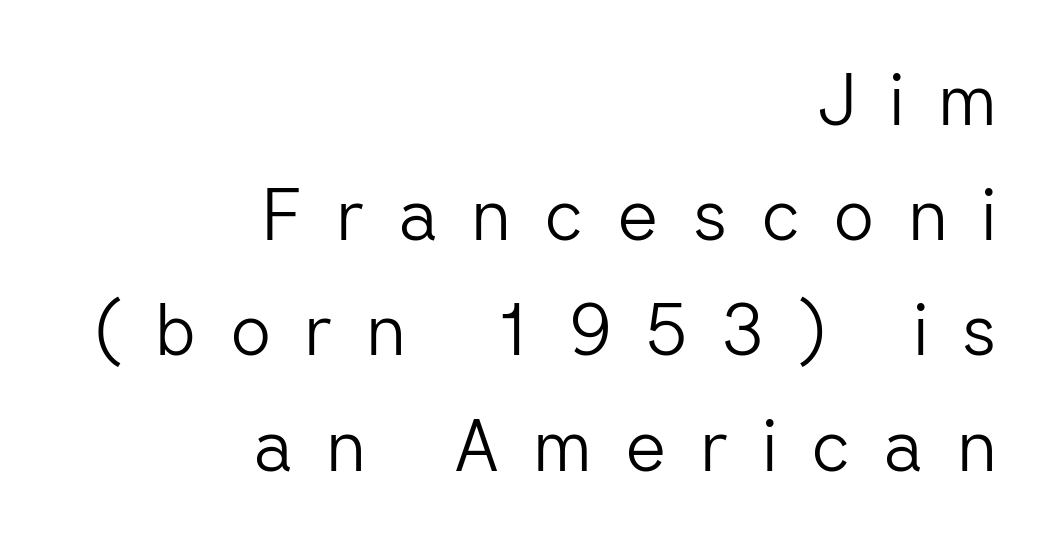
These lines are rendered in a variable-pitch font. Only glyphs here, with clear space below each row. A light-to-regular cut is what we see here. The vertical gap from one line to the next is medium. Does extra space separate the letters? Yes, quite a lot of it. Rendered with straight, roman letterforms.
